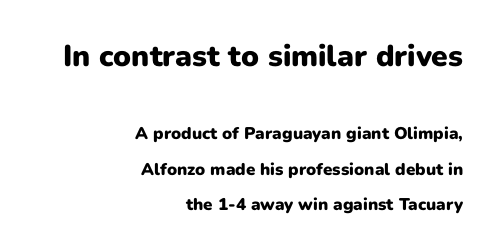
The image shows 30 px heavy sans-serif type, upright; set right-aligned, loose line spacing (2.08x), normal letter spacing, not underlined; the first (top) block is 1.76x larger; low stroke contrast and a medium x-height.
